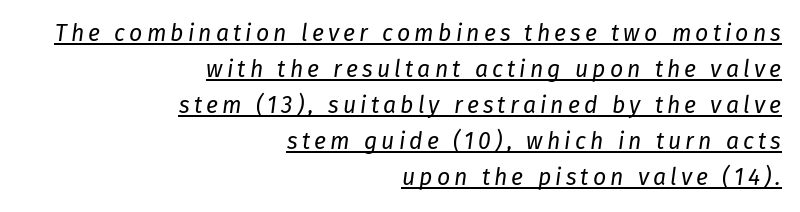
The image shows 23 px text type, italic (leaning right); set right-aligned, normal line spacing (1.57x), underlined.
